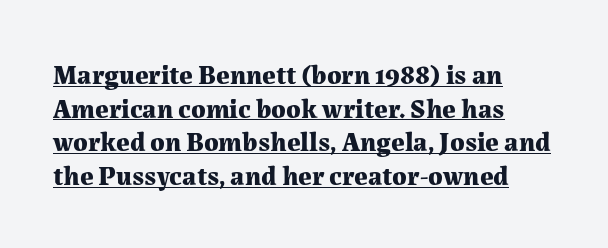
The image shows 27 px bold type, upright; set left-aligned, normal line spacing (1.25x), normal letter spacing, underlined.
